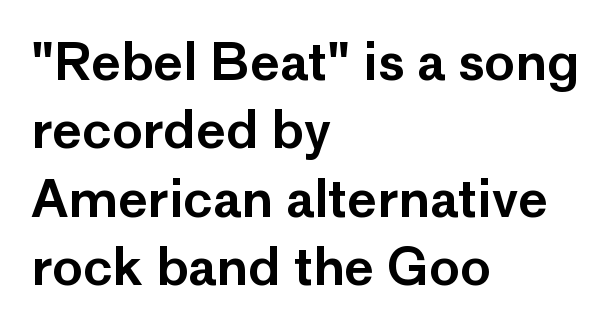
{"serif": "no", "italic": "no", "width": "normal", "stroke_contrast": "low", "x_height": "medium", "monospaced": "no", "underline": "no", "align": "left", "line_spacing": "normal", "line_spacing_ratio": 1.34, "letter_spacing": "normal", "letter_spacing_em": 0.0, "glyph_px": 51}
